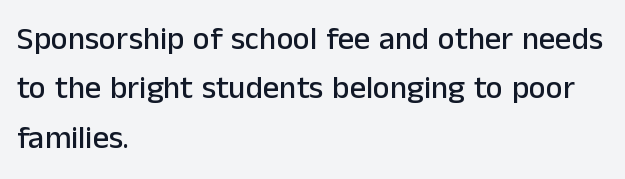
Between one letter and the next there's only the usual sliver of space. The line-height multiplier appears to be the usual default. Each letter keeps its own natural width here, so spacing adapts to shape. The glyphs in this specimen are sans serif. The passage shown is not underscored anywhere. This sample uses an upright cut, with every glyph sitting square on the baseline.
